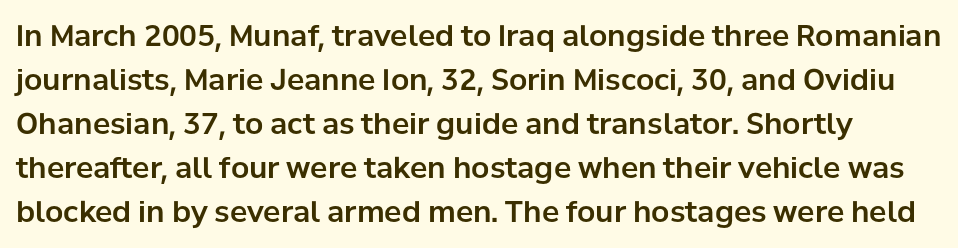
Varying glyph widths throughout — classic text-font behaviour. The space between consecutive lines is moderate. These lines were composed using upright roman letters. The area under the type is left untouched. Examine the stroke ends and you'll find no serifs. Short note: letters normally spaced.
